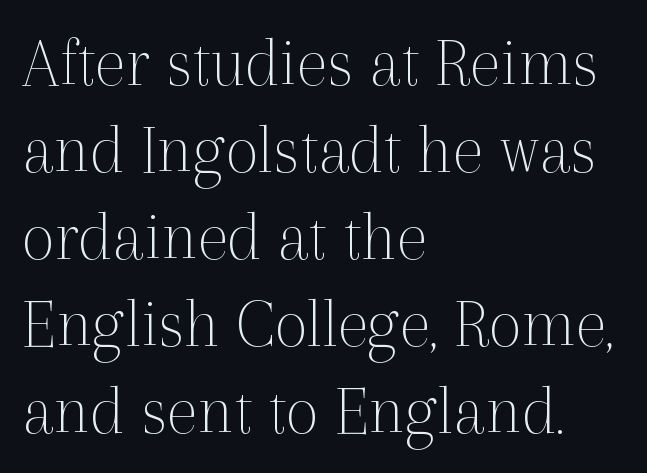
Q: Is the text bold? A: No.
Q: Is the text italic (slanted)? A: No, it is upright.
Q: Is the typeface a serif or a sans-serif typeface? A: Serif.
Q: Is the text underlined? A: No.
Q: How is the paragraph aligned? A: Left-aligned.
Q: Is the spacing between letters normal or unusually wide? A: Normal.
Q: Width (condensed, normal, or wide)? A: Normal.
Q: x-height? A: Medium.
Q: Monospaced? A: No.
